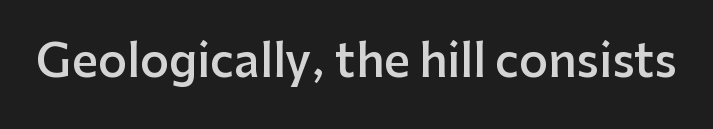
The image shows 45 px semibold sans-serif type, upright; set normal letter spacing, not underlined; low stroke contrast and a medium x-height.
